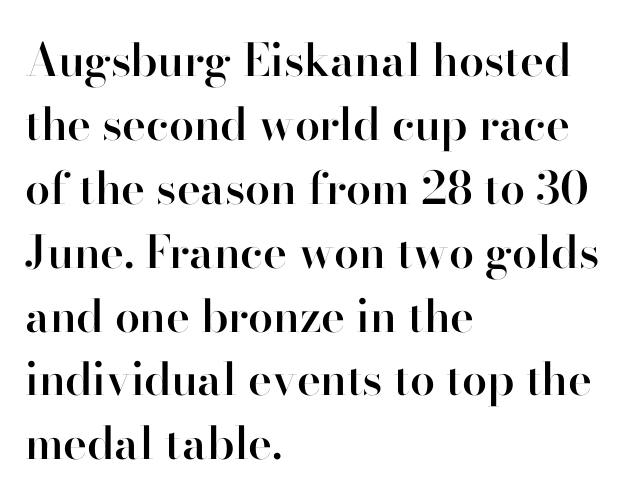
Q: Is the text bold? A: Semi-bold.
Q: Is the text italic (slanted)? A: No, it is upright.
Q: Is the typeface a serif or a sans-serif typeface? A: Sans-serif.
Q: Is the text underlined? A: No.
Q: How is the paragraph aligned? A: Left-aligned.
Q: Is the spacing between letters normal or unusually wide? A: Normal.
Q: Is the spacing between lines tight, normal or loose? A: Normal.
Q: Width (condensed, normal, or wide)? A: Normal.
Q: Stroke contrast? A: High.
Q: x-height? A: Small.
Q: Monospaced? A: No.
